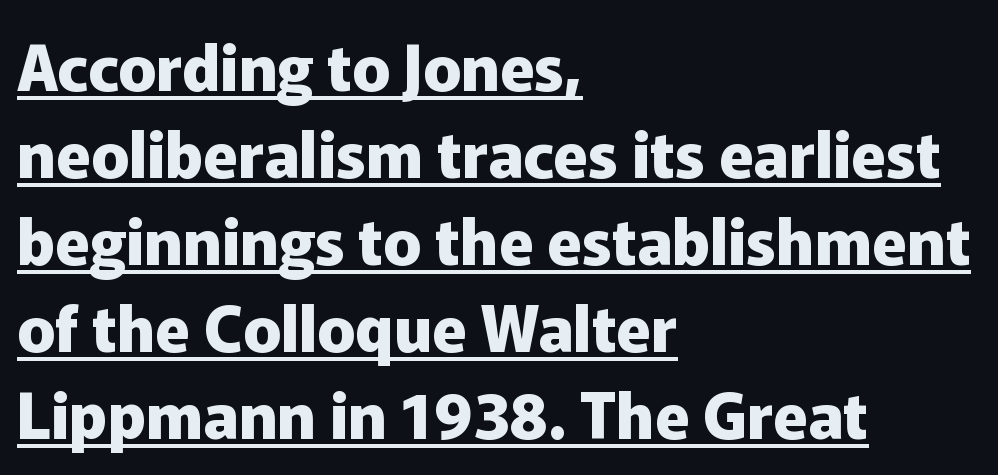
Q: Is the text bold? A: Yes.
Q: Is the text italic (slanted)? A: No, it is upright.
Q: Is the typeface a serif or a sans-serif typeface? A: Sans-serif.
Q: Is the text underlined? A: Yes.
Q: How is the paragraph aligned? A: Left-aligned.
Q: Is the spacing between letters normal or unusually wide? A: Normal.
Q: Is the spacing between lines tight, normal or loose? A: Normal.
Q: Width (condensed, normal, or wide)? A: Normal.
Q: Stroke contrast? A: Low.
Q: x-height? A: Medium.
Q: Monospaced? A: No.
